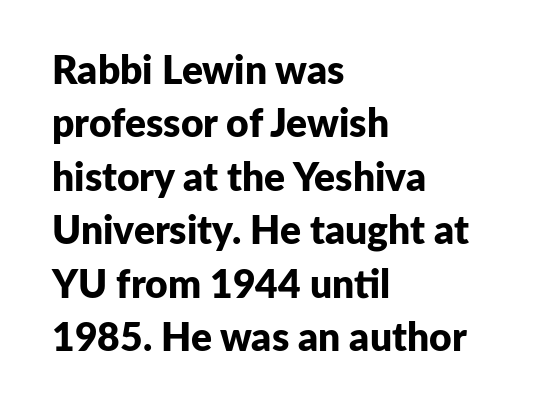
Q: Is the text bold? A: Yes.
Q: Is the text italic (slanted)? A: No, it is upright.
Q: Is the typeface a serif or a sans-serif typeface? A: Sans-serif.
Q: Is the text underlined? A: No.
Q: How is the paragraph aligned? A: Left-aligned.
Q: Is the spacing between letters normal or unusually wide? A: Normal.
Q: Is the spacing between lines tight, normal or loose? A: Normal.
Q: Width (condensed, normal, or wide)? A: Normal.
Q: Stroke contrast? A: Low.
Q: x-height? A: Medium.
Q: Monospaced? A: No.
